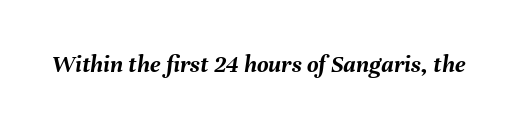
The image shows 25 px bold type, italic (leaning right); set normal letter spacing, not underlined.
